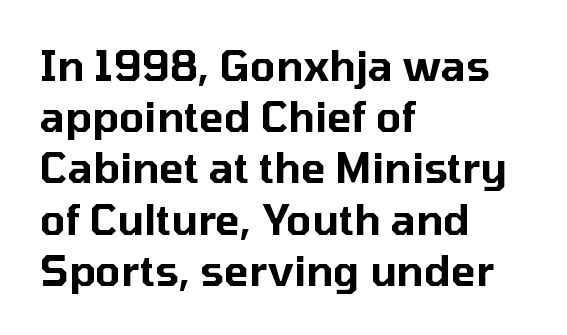
The image shows 41 px sans-serif type, upright; set left-aligned, normal line spacing (1.25x), normal letter spacing, not underlined; low stroke contrast and a medium x-height.
